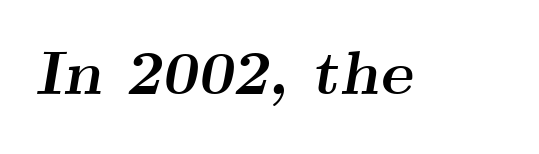
{"serif": "yes", "italic": "yes", "lean": "right", "slant_degrees": 9, "bold": "yes", "weight": "semibold", "width": "wide", "stroke_contrast": "medium", "x_height": "small", "monospaced": "no", "underline": "no", "letter_spacing": "normal", "letter_spacing_em": 0.0, "glyph_px": 62}
